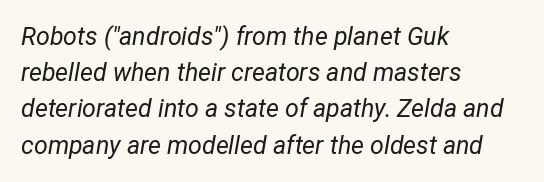
{"italic": "yes", "lean": "right", "slant_degrees": 12, "bold": "no", "underline": "no", "align": "left", "line_spacing": "normal", "line_spacing_ratio": 1.45, "letter_spacing": "normal", "letter_spacing_em": 0.0, "glyph_px": 25}
